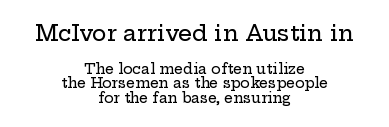
{"italic": "no", "underline": "no", "align": "center", "line_spacing": "tight", "line_spacing_ratio": 1.05, "letter_spacing": "normal", "letter_spacing_em": 0.0, "larger_block": "first", "size_ratio": 1.57, "glyph_px": 22}
